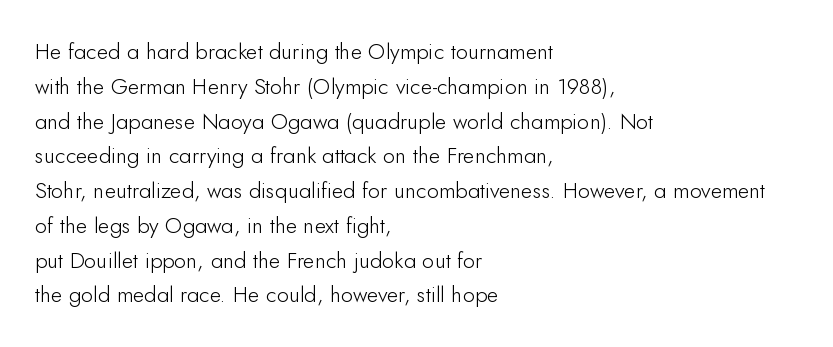
All the whitespace from short lines collects on the right. No extra tracking has been applied to these lines. Characters remain perfectly vertical along every line. The space beneath each line is pristine and unruled. Vertical stems look standard width or narrower in stroke.
